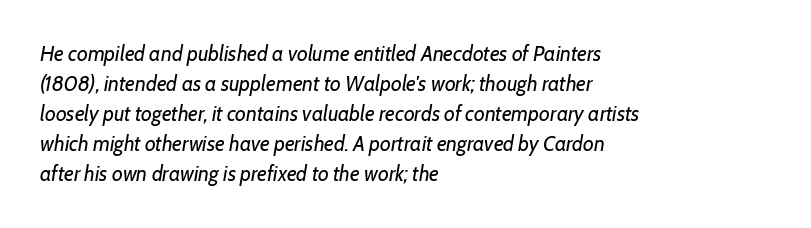
{"italic": "yes", "lean": "right", "slant_degrees": 7, "bold": "no", "underline": "no", "align": "left", "line_spacing": "normal", "line_spacing_ratio": 1.43, "letter_spacing": "normal", "letter_spacing_em": 0.0, "glyph_px": 21}
